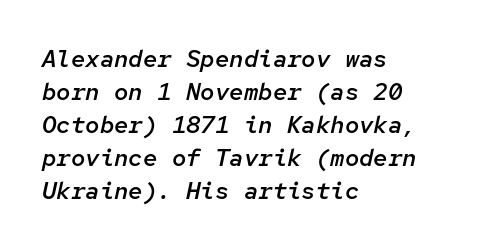
Q: Is the text bold? A: Semi-bold.
Q: Is the text italic (slanted)? A: Yes, it leans right by about 12 degrees.
Q: Is the text underlined? A: No.
Q: How is the paragraph aligned? A: Left-aligned.
Q: Is the spacing between letters normal or unusually wide? A: Normal.
Q: Is the spacing between lines tight, normal or loose? A: Normal.
